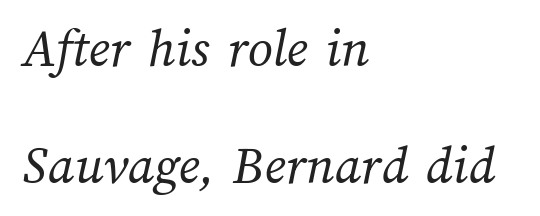
The image shows 55 px regular-weight type; set left-aligned, loose line spacing (2.12x), normal letter spacing, not underlined; medium stroke contrast and a medium x-height.
